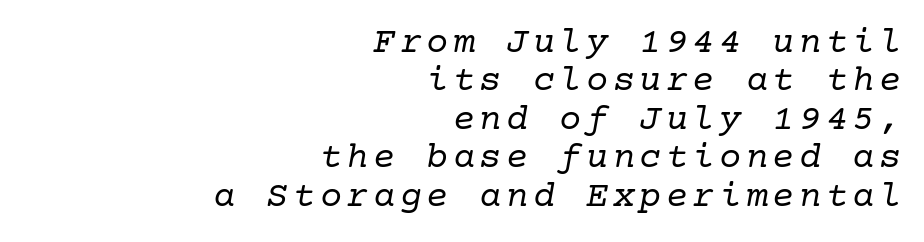
Q: Is the text bold? A: No.
Q: Is the text italic (slanted)? A: Yes, it leans right by about 10 degrees.
Q: Is the typeface a serif or a sans-serif typeface? A: Serif.
Q: Is the text underlined? A: No.
Q: How is the paragraph aligned? A: Right-aligned.
Q: Is the spacing between lines tight, normal or loose? A: Tight.
Q: Width (condensed, normal, or wide)? A: Normal.
Q: Stroke contrast? A: Low.
Q: x-height? A: Medium.
